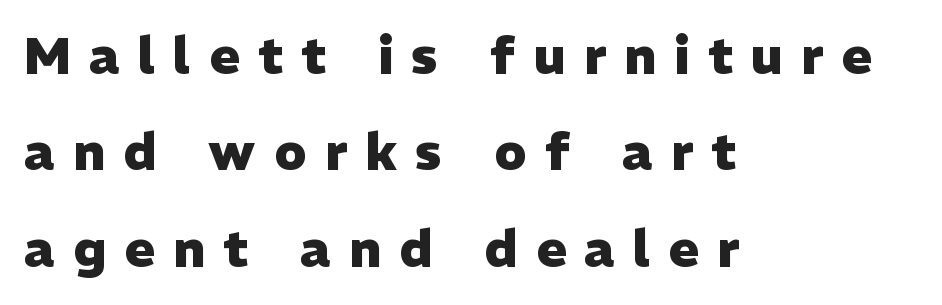
Casual observation: everything's shoved over to the left. Decoration check: the copy has no underline. These lines are rendered in a variable-pitch font. The horizontal fit of the characters is loose and conspicuously gappy. Its strokes are broad and dark, the hallmark of bold type. In terms of letterform style, serifs are entirely absent.
